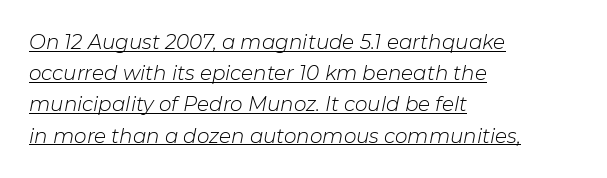
Reading down the block, your eye returns to a fixed left position each line. Heft: none added — not bold. Glyph-to-glyph distance matches everyday printed text. When letters slant like this, we call the style italic. The words here are underlined.
